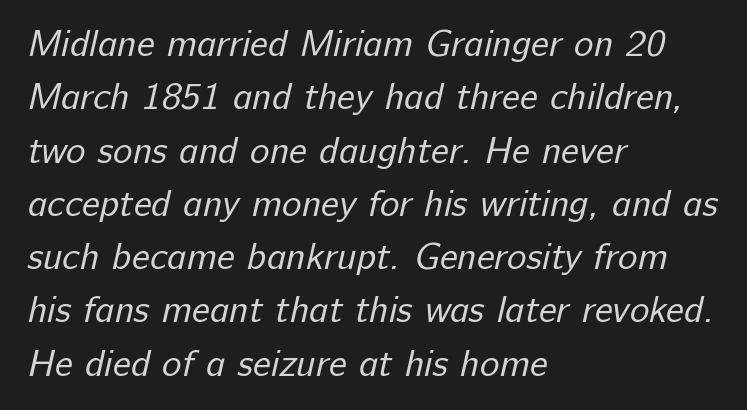
Does extra space separate the letters? No, they use regular spacing. Any mark beneath the type? The region is blank. A typesetter would label this face a sans. Successive baselines arrive at the customary interval. Varying glyph widths throughout — classic text-font behaviour.
